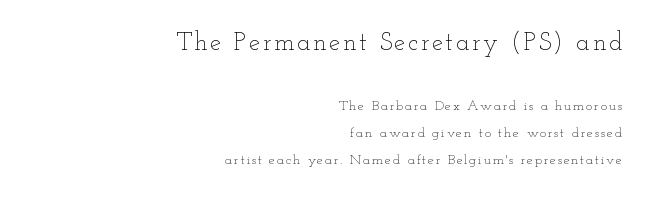
The image shows 25 px text type, upright; set right-aligned, loose line spacing (1.93x), not underlined; the first (top) block is 1.79x larger.
